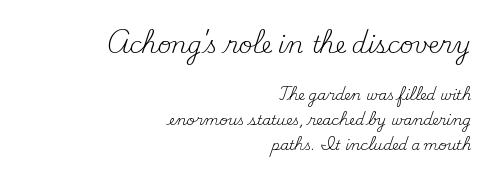
The image shows 23 px text type; set right-aligned, line spacing 1.8x, normal letter spacing, not underlined; the first (top) block is 1.64x larger.
